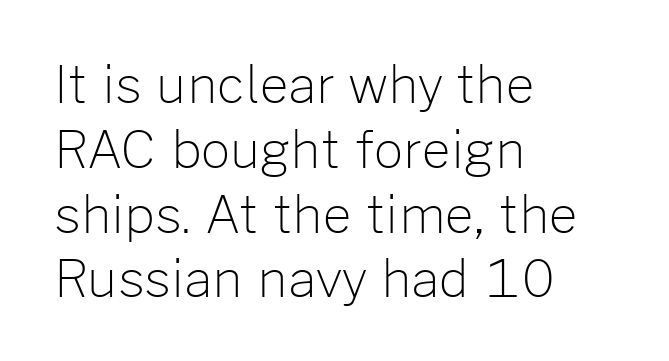
Bold? No — there's no thickening of the strokes. The lettering holds an erect, upright posture throughout. Is this a fixed-width face? No — the glyphs have proportional, varying widths. Baseline-to-baseline distance is the conventional proportion of letter height. The text block is weighted toward the left margin, trailing off unevenly rightward. Serifs: no, the terminals of the letterforms are clean.
